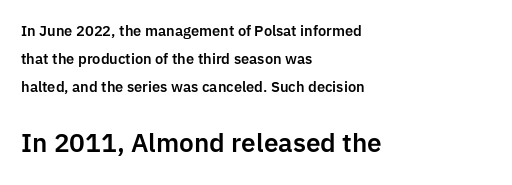
The image shows 25 px text type, upright; set left-aligned, loose line spacing (2.01x), normal letter spacing, not underlined; the second (bottom) block is 1.79x larger.
